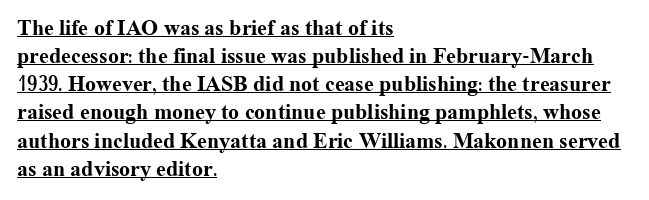
The image shows 22 px bold type, upright; set left-aligned, normal line spacing (1.28x), normal letter spacing, underlined.
